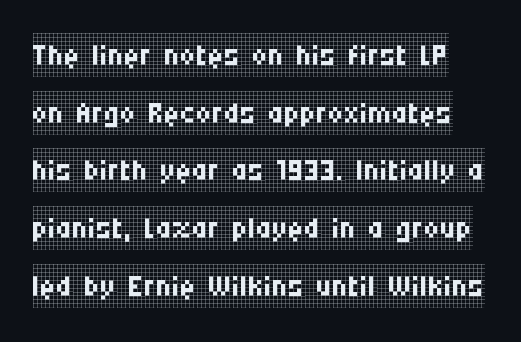
Summary of vertical rhythm: regular, with standard interline spacing. Unmarked baselines from the first word to the last. The typography opts for an upright posture over an oblique one. Tracking here is standard; glyphs follow each other at the usual distance.
